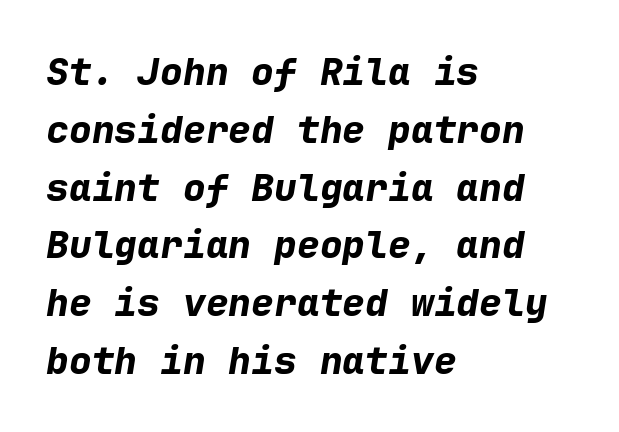
Q: Is the text bold? A: Yes.
Q: Is the text italic (slanted)? A: Yes, it leans right by about 9 degrees.
Q: Is the text underlined? A: No.
Q: How is the paragraph aligned? A: Left-aligned.
Q: Is the spacing between letters normal or unusually wide? A: Normal.
Q: Is the spacing between lines tight, normal or loose? A: Normal.
Q: Width (condensed, normal, or wide)? A: Normal.
Q: Stroke contrast? A: Low.
Q: x-height? A: Medium.
Q: Monospaced? A: Yes.
